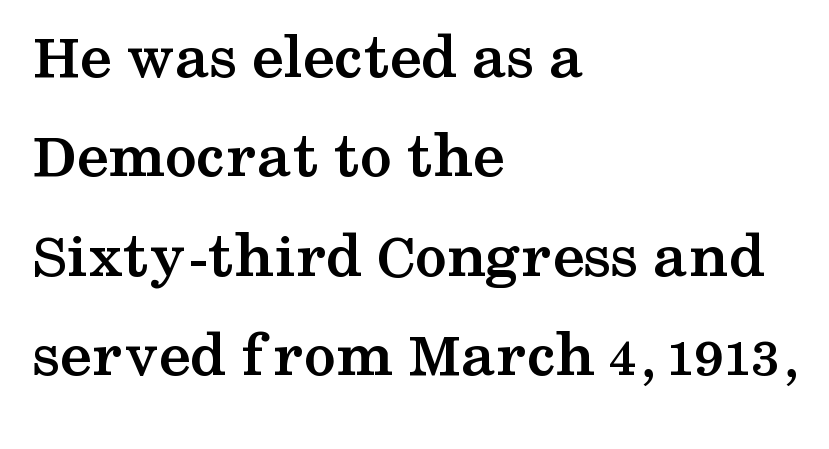
The image shows 65 px semibold, wide serif type, upright; set left-aligned, normal line spacing (1.53x), normal letter spacing, not underlined; medium stroke contrast and a medium x-height.
